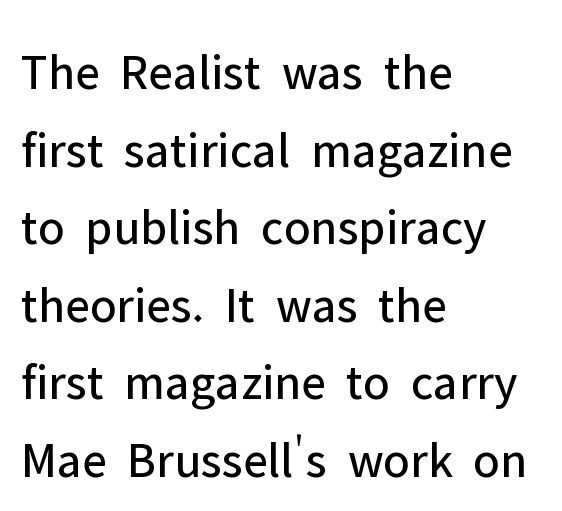
The image shows 51 px regular-weight sans-serif type, upright; set left-aligned, normal line spacing (1.52x), normal letter spacing, not underlined; low stroke contrast and a medium x-height.
